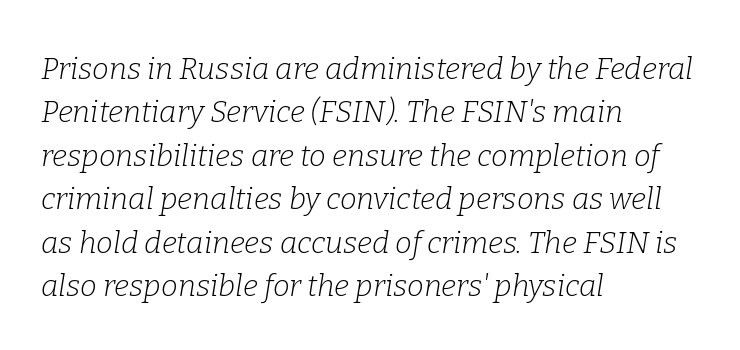
Q: Is the text bold? A: No.
Q: Is the text italic (slanted)? A: Yes, it leans right by about 9 degrees.
Q: Is the typeface a serif or a sans-serif typeface? A: Serif.
Q: Is the text underlined? A: No.
Q: How is the paragraph aligned? A: Left-aligned.
Q: Is the spacing between letters normal or unusually wide? A: Normal.
Q: Is the spacing between lines tight, normal or loose? A: Normal.
Q: Width (condensed, normal, or wide)? A: Normal.
Q: Stroke contrast? A: Low.
Q: x-height? A: Medium.
Q: Monospaced? A: No.
